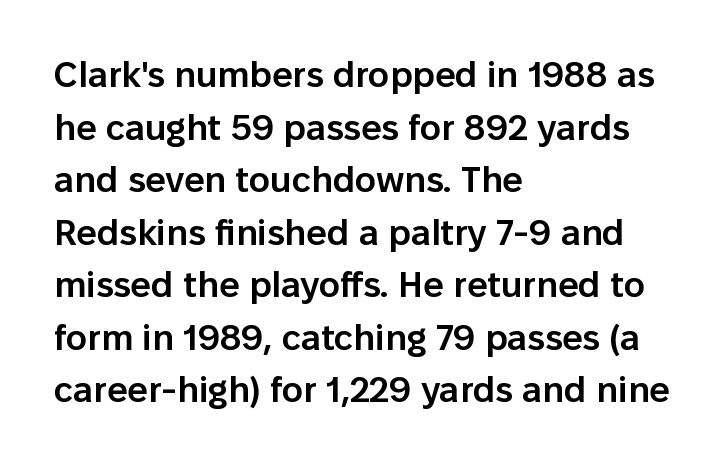
Q: Is the text bold? A: Semi-bold.
Q: Is the text italic (slanted)? A: No, it is upright.
Q: Is the typeface a serif or a sans-serif typeface? A: Sans-serif.
Q: Is the text underlined? A: No.
Q: How is the paragraph aligned? A: Left-aligned.
Q: Is the spacing between letters normal or unusually wide? A: Normal.
Q: Is the spacing between lines tight, normal or loose? A: Normal.
Q: Width (condensed, normal, or wide)? A: Normal.
Q: Stroke contrast? A: Low.
Q: x-height? A: Medium.
Q: Monospaced? A: No.
